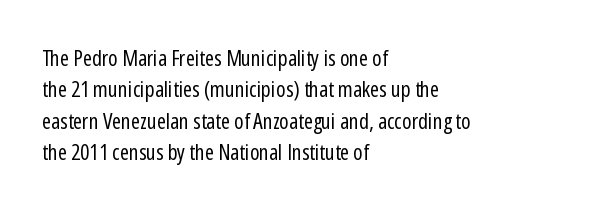
{"italic": "no", "bold": "no", "underline": "no", "align": "left", "line_spacing": "normal", "line_spacing_ratio": 1.43, "letter_spacing": "normal", "letter_spacing_em": 0.0, "glyph_px": 22}
